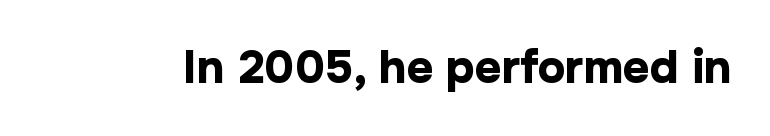
{"serif": "no", "italic": "no", "bold": "yes", "weight": "bold", "width": "normal", "stroke_contrast": "low", "x_height": "medium", "monospaced": "no", "underline": "no", "letter_spacing": "normal", "letter_spacing_em": 0.0, "glyph_px": 46}
